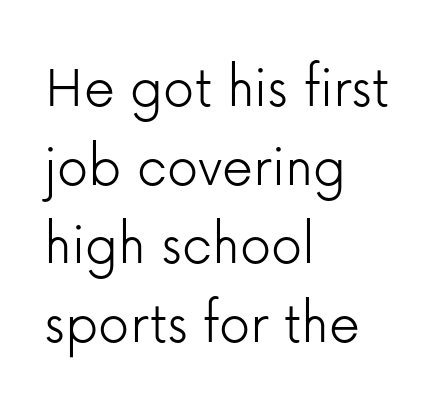
The image shows 62 px light sans-serif type, upright; set left-aligned, normal line spacing (1.27x), normal letter spacing, not underlined; low stroke contrast and a medium x-height.
